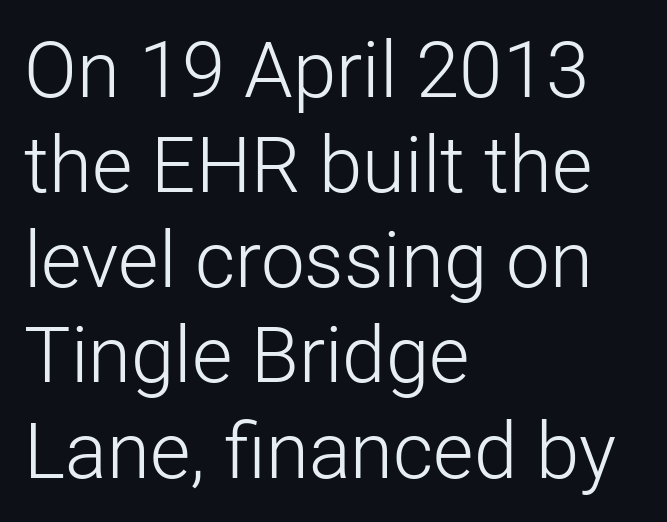
Q: Is the text bold? A: No.
Q: Is the text italic (slanted)? A: No, it is upright.
Q: Is the typeface a serif or a sans-serif typeface? A: Sans-serif.
Q: Is the text underlined? A: No.
Q: How is the paragraph aligned? A: Left-aligned.
Q: Is the spacing between letters normal or unusually wide? A: Normal.
Q: Width (condensed, normal, or wide)? A: Normal.
Q: Stroke contrast? A: Low.
Q: x-height? A: Medium.
Q: Monospaced? A: No.
